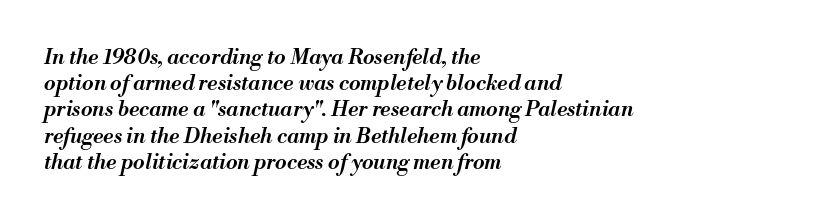
{"italic": "yes", "lean": "right", "slant_degrees": 13, "bold": "semi", "underline": "no", "align": "left", "line_spacing": "normal", "line_spacing_ratio": 1.25, "letter_spacing": "normal", "letter_spacing_em": 0.0, "glyph_px": 21}
